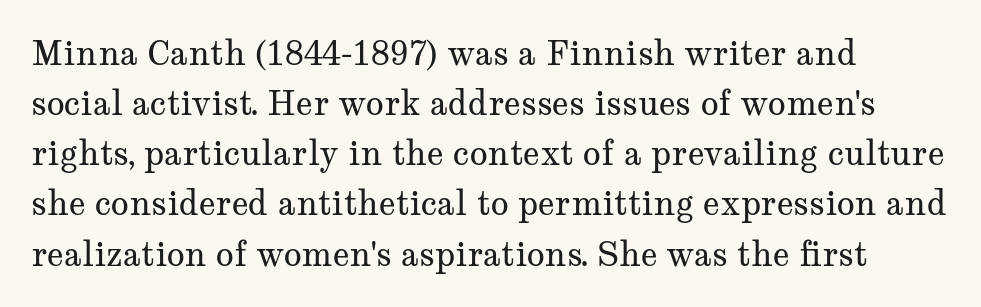
{"serif": "yes", "italic": "no", "bold": "no", "weight": "regular", "width": "wide", "stroke_contrast": "medium", "x_height": "medium", "monospaced": "no", "underline": "no", "align": "left", "line_spacing": "normal", "line_spacing_ratio": 1.52, "letter_spacing": "normal", "letter_spacing_em": 0.0, "glyph_px": 33}
